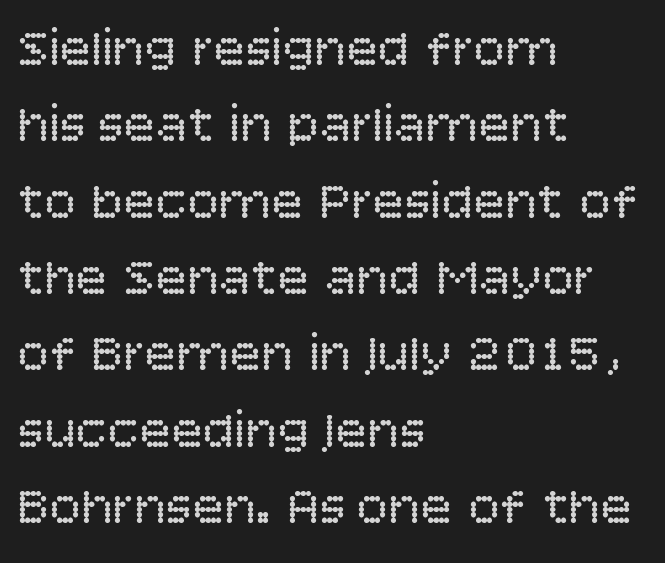
Q: Is the text bold? A: No.
Q: Is the text italic (slanted)? A: No, it is upright.
Q: Is the typeface a serif or a sans-serif typeface? A: Sans-serif.
Q: Is the text underlined? A: No.
Q: How is the paragraph aligned? A: Left-aligned.
Q: Is the spacing between letters normal or unusually wide? A: Normal.
Q: Is the spacing between lines tight, normal or loose? A: Normal.
Q: Width (condensed, normal, or wide)? A: Normal.
Q: Stroke contrast? A: Low.
Q: x-height? A: Large.
Q: Monospaced? A: No.
